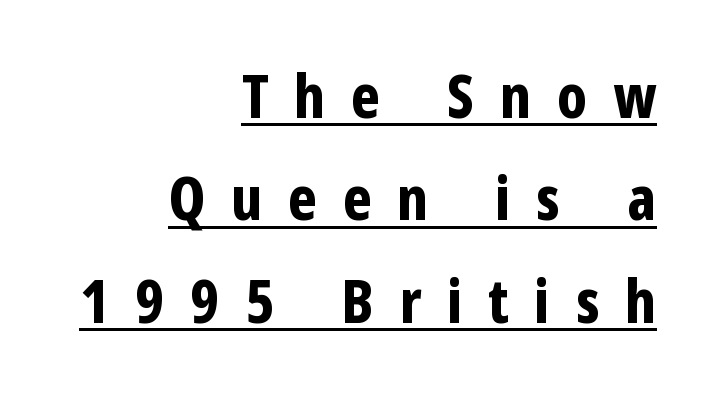
{"serif": "no", "italic": "no", "bold": "yes", "weight": "bold", "width": "condensed", "stroke_contrast": "low", "x_height": "medium", "monospaced": "no", "underline": "yes", "align": "right", "line_spacing": "normal", "line_spacing_ratio": 1.68, "letter_spacing": "wide", "letter_spacing_em": 0.42, "glyph_px": 61}
